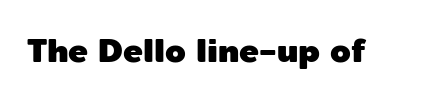
Q: Is the text italic (slanted)? A: No, it is upright.
Q: Is the typeface a serif or a sans-serif typeface? A: Sans-serif.
Q: Is the text underlined? A: No.
Q: Is the spacing between letters normal or unusually wide? A: Normal.
Q: Width (condensed, normal, or wide)? A: Normal.
Q: x-height? A: Medium.
Q: Monospaced? A: No.
